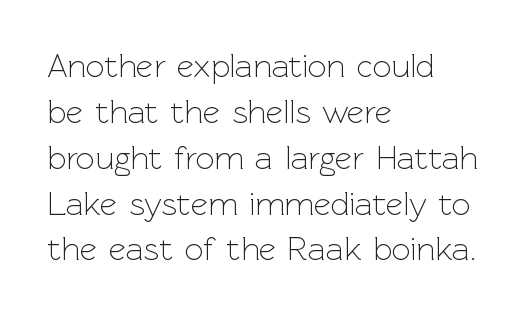
Q: Is the text bold? A: No.
Q: Is the text italic (slanted)? A: No, it is upright.
Q: Is the typeface a serif or a sans-serif typeface? A: Sans-serif.
Q: Is the text underlined? A: No.
Q: How is the paragraph aligned? A: Left-aligned.
Q: Is the spacing between letters normal or unusually wide? A: Normal.
Q: Is the spacing between lines tight, normal or loose? A: Normal.
Q: Width (condensed, normal, or wide)? A: Normal.
Q: x-height? A: Medium.
Q: Monospaced? A: No.
